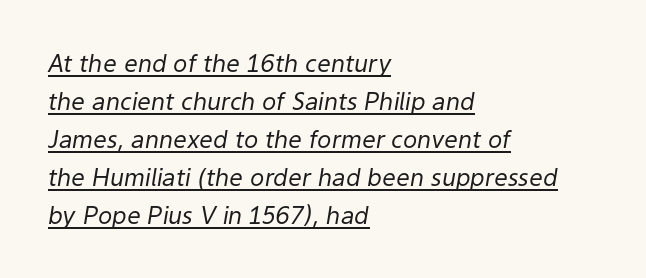
{"italic": "yes", "lean": "right", "slant_degrees": 9, "bold": "no", "underline": "yes", "align": "left", "line_spacing": "normal", "line_spacing_ratio": 1.58, "letter_spacing": "normal", "letter_spacing_em": 0.0, "glyph_px": 24}
